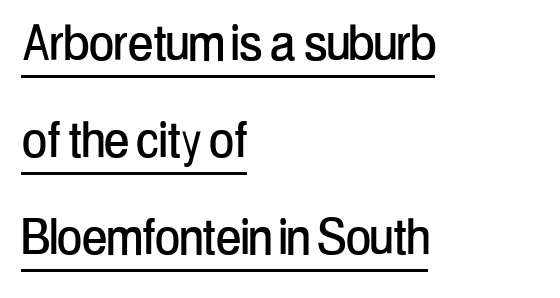
The image shows 60 px condensed sans-serif type, upright; set left-aligned, normal line spacing (1.62x), normal letter spacing, underlined; low stroke contrast and a medium x-height.
